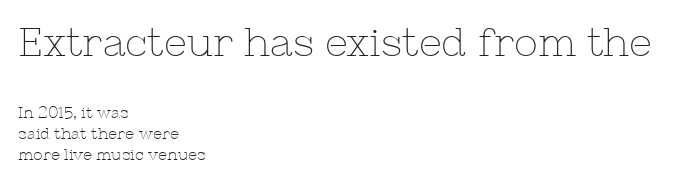
The specimen reads as upright at a glance. Size hierarchy here favors the leading block over the trailing one. Lines of text with bare space underneath. Spacing verdict: proportional, widths tailored to each character.
